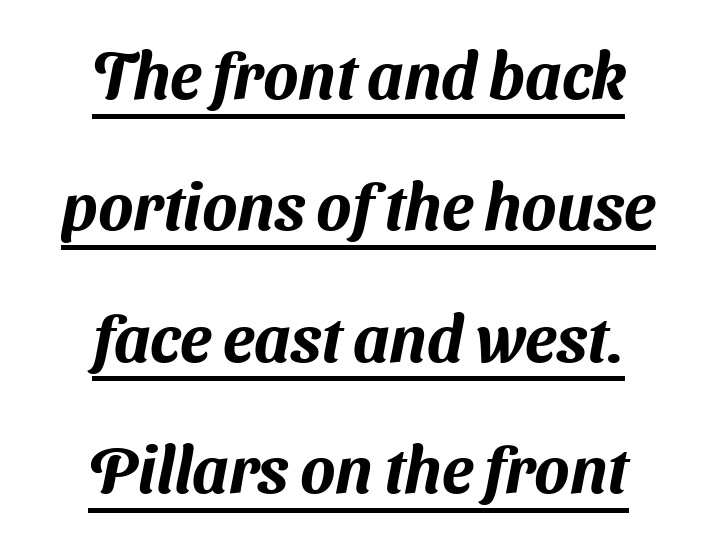
Q: Is the typeface a serif or a sans-serif typeface? A: Sans-serif.
Q: Is the text underlined? A: Yes.
Q: How is the paragraph aligned? A: Centered.
Q: Is the spacing between letters normal or unusually wide? A: Normal.
Q: Is the spacing between lines tight, normal or loose? A: Loose.
Q: Width (condensed, normal, or wide)? A: Normal.
Q: Stroke contrast? A: Medium.
Q: x-height? A: Medium.
Q: Monospaced? A: No.
